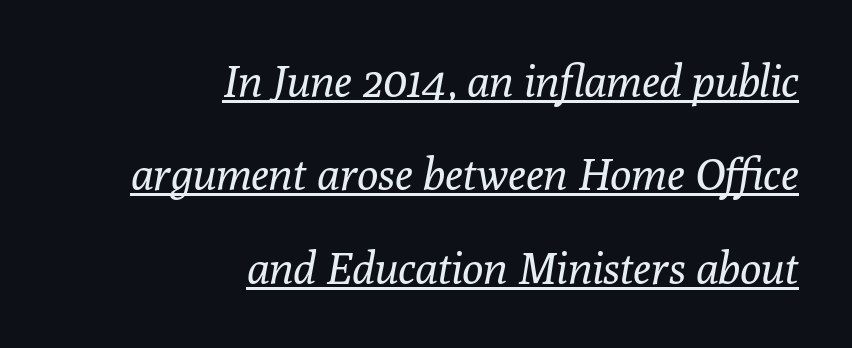
{"serif": "yes", "italic": "yes", "lean": "right", "slant_degrees": 10, "bold": "no", "weight": "regular", "width": "normal", "stroke_contrast": "low", "x_height": "medium", "monospaced": "no", "underline": "yes", "align": "right", "line_spacing": "loose", "line_spacing_ratio": 2.12, "letter_spacing": "normal", "letter_spacing_em": 0.0, "glyph_px": 44}
